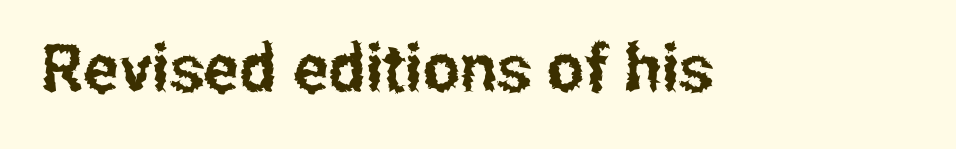
{"serif": "no", "italic": "no", "width": "condensed", "stroke_contrast": "low", "x_height": "medium", "monospaced": "no", "underline": "no", "letter_spacing": "normal", "letter_spacing_em": 0.0, "glyph_px": 66}
